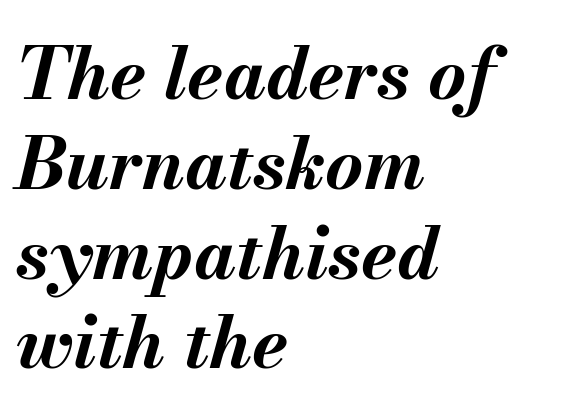
The image shows 73 px bold type, italic (leaning right); set left-aligned, line spacing 1.23x, normal letter spacing, not underlined; medium stroke contrast and a small x-height.
